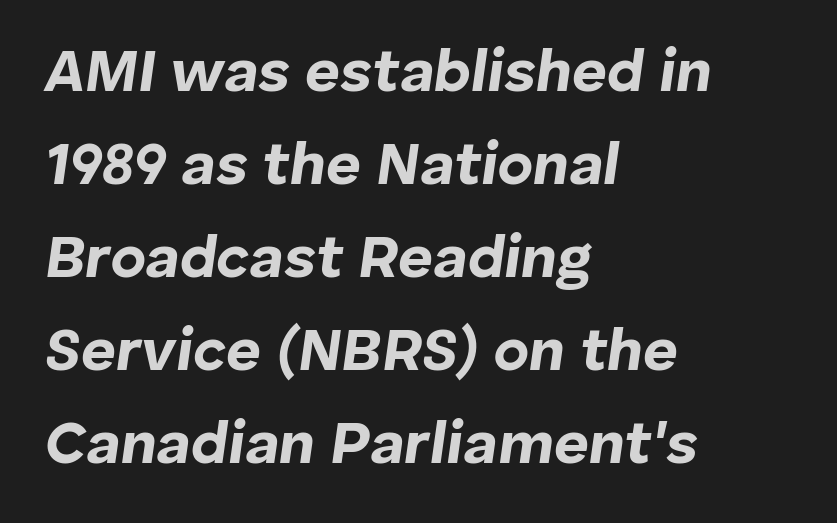
These lines are rendered in a variable-pitch font. One glance says typical: line gaps are just what's usual. Descenders are the only things crossing below the line. Line starts are locked; line ends wander. The text carries the slant typical of an italic or oblique font. The glyphs have the mass of a bold cut.
